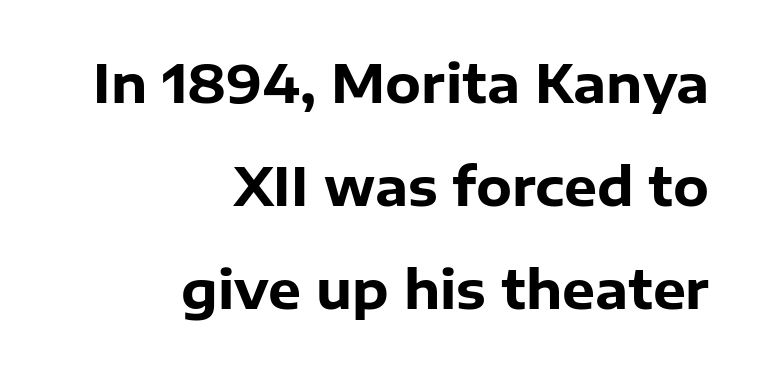
Q: Is the text bold? A: Yes.
Q: Is the text italic (slanted)? A: No, it is upright.
Q: Is the typeface a serif or a sans-serif typeface? A: Sans-serif.
Q: Is the text underlined? A: No.
Q: How is the paragraph aligned? A: Right-aligned.
Q: Is the spacing between letters normal or unusually wide? A: Normal.
Q: Is the spacing between lines tight, normal or loose? A: Loose.
Q: Width (condensed, normal, or wide)? A: Normal.
Q: Stroke contrast? A: Low.
Q: x-height? A: Medium.
Q: Monospaced? A: No.
